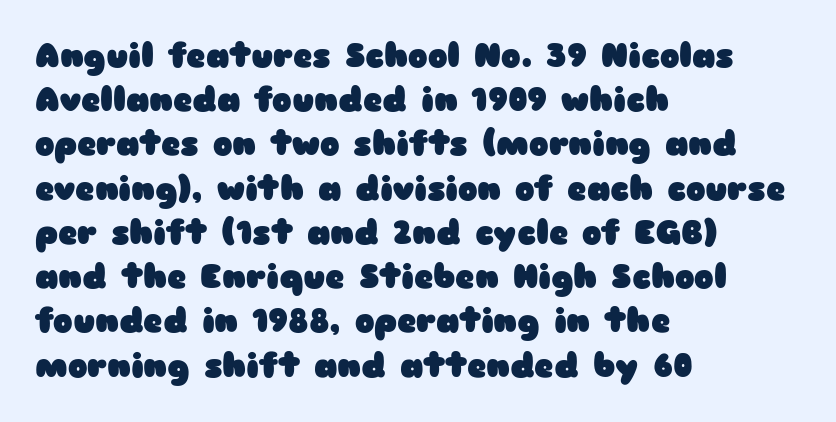
Does the type have serifs? No, each stem ends abruptly. Tall strokes in this sample are plumb rather than angled. Glyph-to-glyph distance matches everyday printed text. Honestly, there is no underline to notice here at all. The passage is arranged the way most books set body copy — flush left. Notice how descenders clear the ascenders below comfortably — that's standard leading.
